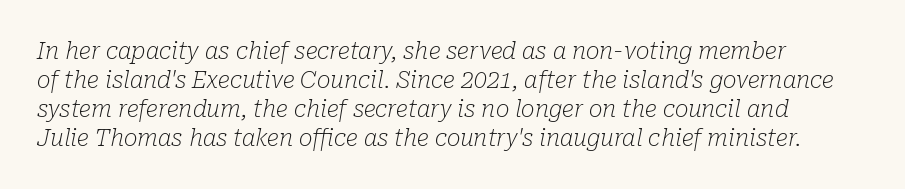
{"italic": "yes", "lean": "right", "slant_degrees": 10, "bold": "no", "underline": "no", "line_spacing": "normal", "line_spacing_ratio": 1.26, "letter_spacing": "normal", "letter_spacing_em": 0.0, "glyph_px": 23}
